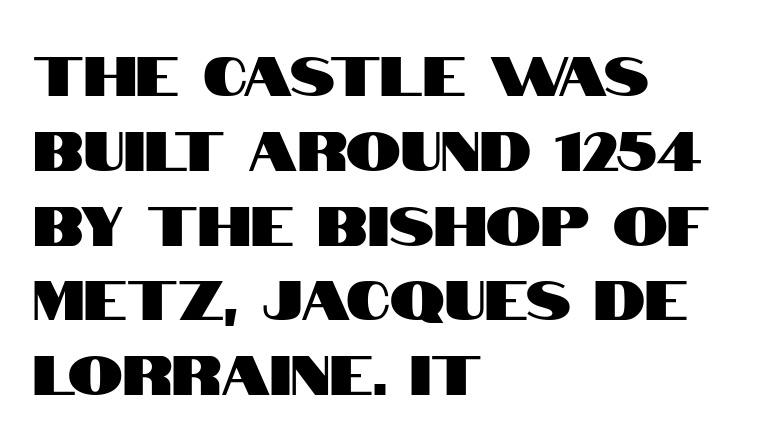
{"serif": "no", "italic": "no", "width": "condensed", "stroke_contrast": "high", "x_height": "large", "monospaced": "no", "underline": "no", "align": "left", "line_spacing": "normal", "line_spacing_ratio": 1.36, "letter_spacing": "normal", "letter_spacing_em": 0.0, "glyph_px": 55}
